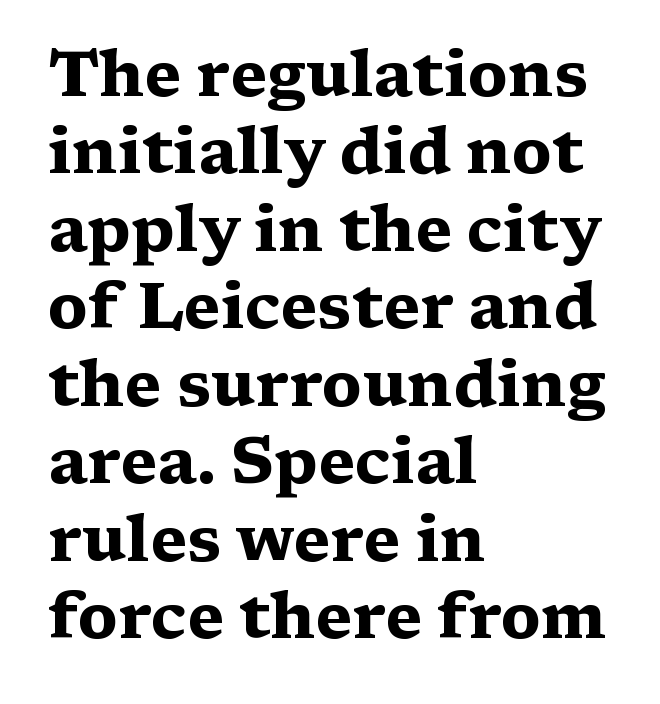
Q: Is the text bold? A: Yes.
Q: Is the text italic (slanted)? A: No, it is upright.
Q: Is the typeface a serif or a sans-serif typeface? A: Serif.
Q: Is the text underlined? A: No.
Q: How is the paragraph aligned? A: Left-aligned.
Q: Is the spacing between letters normal or unusually wide? A: Normal.
Q: Width (condensed, normal, or wide)? A: Wide.
Q: Stroke contrast? A: Medium.
Q: x-height? A: Medium.
Q: Monospaced? A: No.
